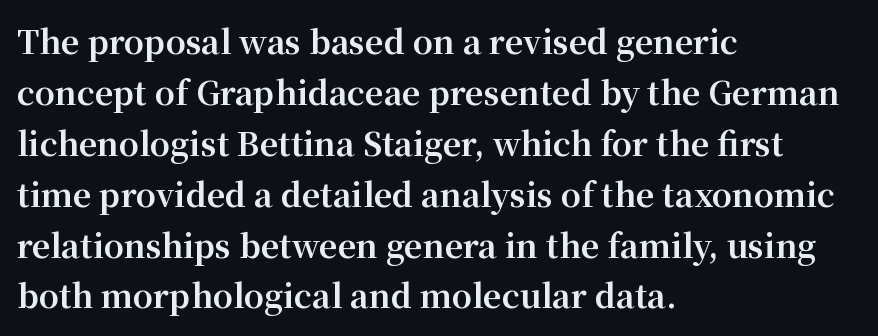
{"serif": "yes", "italic": "no", "bold": "yes", "weight": "bold", "width": "normal", "stroke_contrast": "medium", "x_height": "medium", "monospaced": "no", "underline": "no", "align": "left", "line_spacing": "normal", "line_spacing_ratio": 1.59, "letter_spacing": "normal", "letter_spacing_em": 0.0, "glyph_px": 32}
